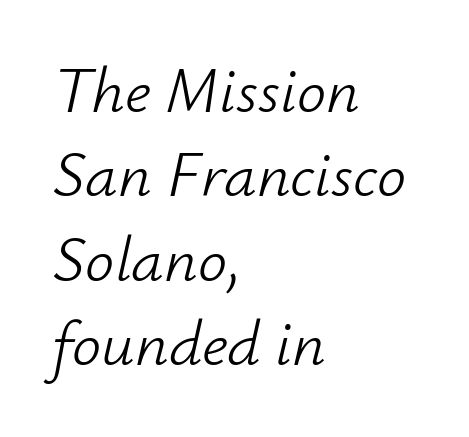
This sample is left-justified, so line endings fall wherever the words run out. Letters have the restrained weight of plain body copy at most. Each letter keeps its own natural width here, so spacing adapts to shape. These lines keep a tight, regular rhythm from letter to letter. Lines of text with bare space underneath.
